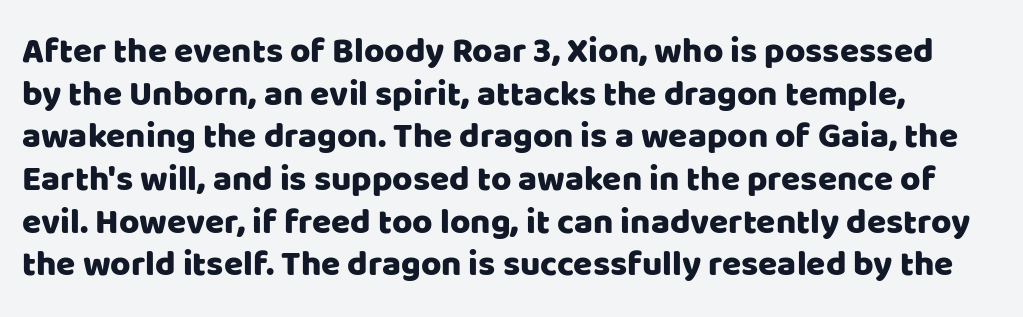
The image shows 35 px sans-serif type, upright; set line spacing 1.22x, normal letter spacing, not underlined; low stroke contrast and a large x-height.
